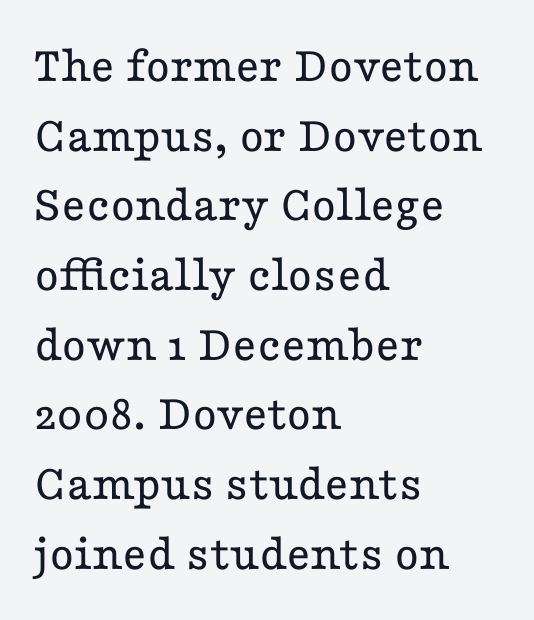
Q: Is the text bold? A: No.
Q: Is the text italic (slanted)? A: No, it is upright.
Q: Is the typeface a serif or a sans-serif typeface? A: Serif.
Q: Is the text underlined? A: No.
Q: How is the paragraph aligned? A: Left-aligned.
Q: Is the spacing between letters normal or unusually wide? A: Normal.
Q: Is the spacing between lines tight, normal or loose? A: Normal.
Q: Width (condensed, normal, or wide)? A: Wide.
Q: Stroke contrast? A: Low.
Q: x-height? A: Medium.
Q: Monospaced? A: No.
